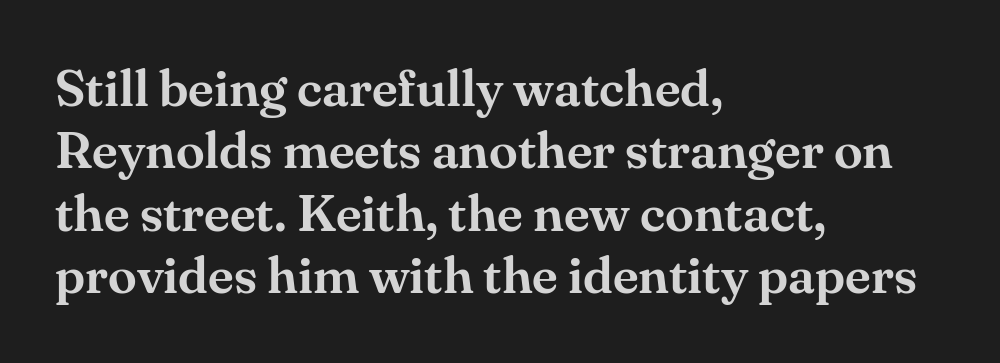
The letters advance in unequal steps, a hallmark of proportional type. Quick note: not italic, upright. Horizontally, the lines are justified to the leading edge only. Plain, unruled lines of type. The typeface chosen for these lines features serifs.
